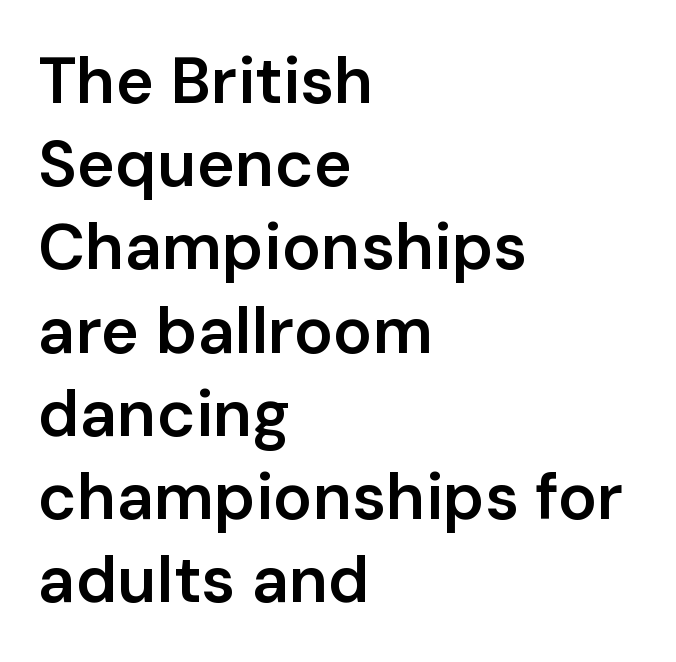
The image shows 65 px semibold sans-serif type, upright; set left-aligned, normal line spacing (1.28x), normal letter spacing, not underlined; low stroke contrast and a medium x-height.
